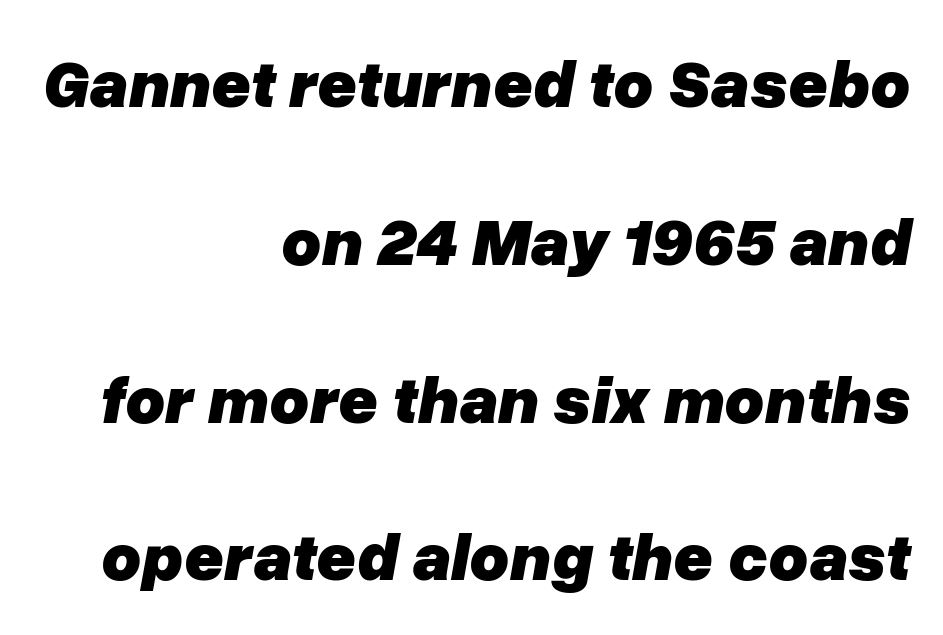
Tall strokes in this sample are angled rather than plumb. Descender tails drop into unmarked territory. Layout note: lines flush right. Is this a fixed-width face? No — the glyphs have proportional, varying widths.
